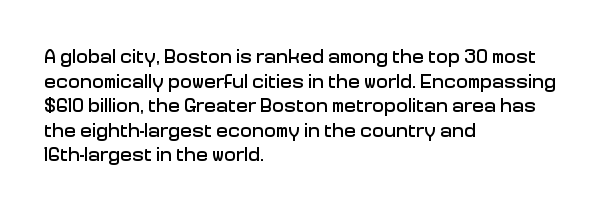
Q: Is the text italic (slanted)? A: No, it is upright.
Q: Is the text underlined? A: No.
Q: How is the paragraph aligned? A: Left-aligned.
Q: Is the spacing between letters normal or unusually wide? A: Normal.
